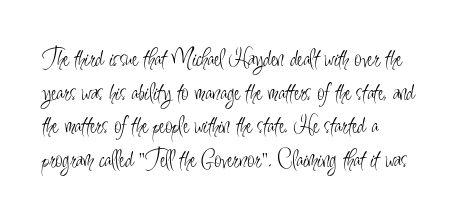
The image shows 26 px text type; set left-aligned, normal line spacing (1.29x), normal letter spacing, not underlined.
